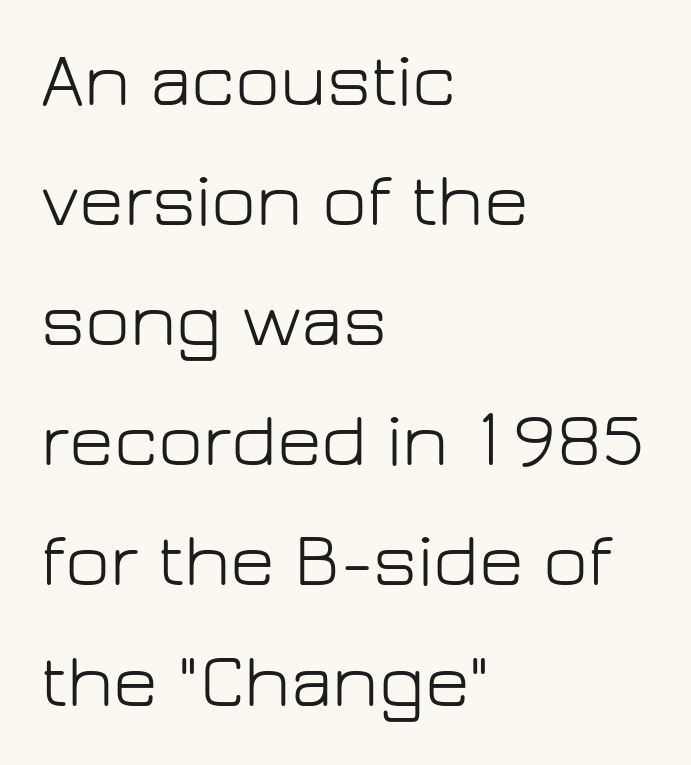
Q: Is the text bold? A: No.
Q: Is the text italic (slanted)? A: No, it is upright.
Q: Is the typeface a serif or a sans-serif typeface? A: Sans-serif.
Q: Is the text underlined? A: No.
Q: How is the paragraph aligned? A: Left-aligned.
Q: Is the spacing between letters normal or unusually wide? A: Normal.
Q: Is the spacing between lines tight, normal or loose? A: Normal.
Q: Width (condensed, normal, or wide)? A: Normal.
Q: Stroke contrast? A: Low.
Q: x-height? A: Medium.
Q: Monospaced? A: No.
